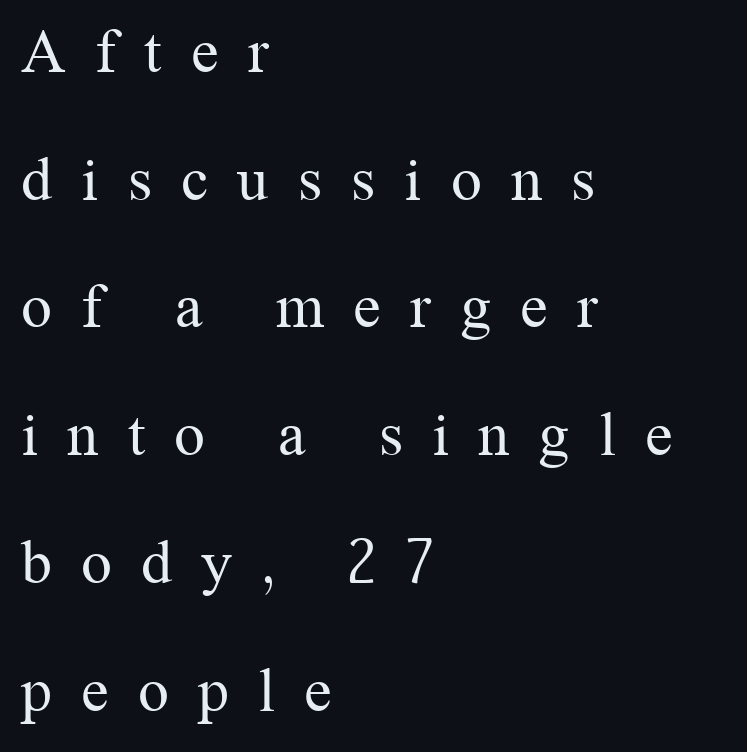
The image shows 62 px regular-weight serif type, upright; set left-aligned, loose line spacing (2.06x), unusually wide letter spacing (+0.47 em), not underlined; medium stroke contrast and a medium x-height.
